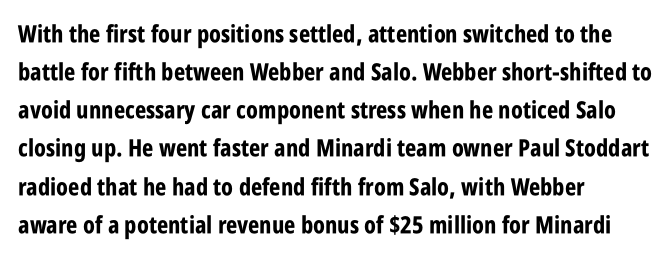
Q: Is the text bold? A: Yes.
Q: Is the text italic (slanted)? A: No, it is upright.
Q: Is the text underlined? A: No.
Q: How is the paragraph aligned? A: Left-aligned.
Q: Is the spacing between letters normal or unusually wide? A: Normal.
Q: Is the spacing between lines tight, normal or loose? A: Normal.
